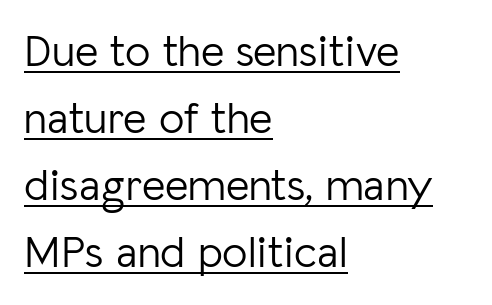
The image shows 45 px light sans-serif type, upright; set left-aligned, normal line spacing (1.49x), normal letter spacing, underlined; low stroke contrast and a medium x-height.
